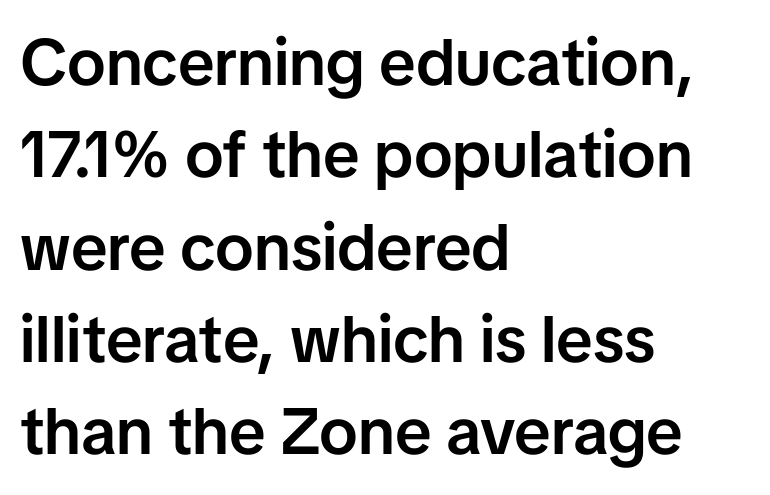
Grotesque or geometric, the face here clearly has no serifs. Note the varied advance widths — an 'i' is clearly narrower than an 'm'. This sample uses plain, unmodified letter spacing. Leftover space on each line is placed entirely after the last word.
